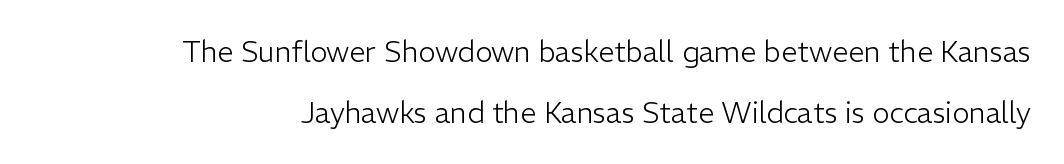
The image shows 29 px light sans-serif type, upright; set loose line spacing (2.09x), normal letter spacing, not underlined; low stroke contrast and a medium x-height.
